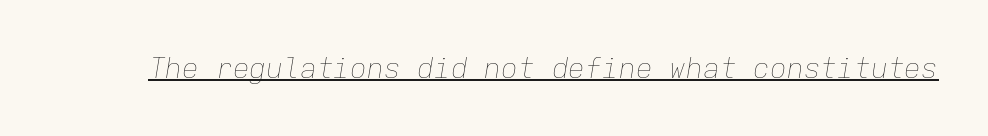
The image shows 28 px thin type, italic (leaning right), monospaced; set normal letter spacing, underlined; low stroke contrast and a medium x-height.
